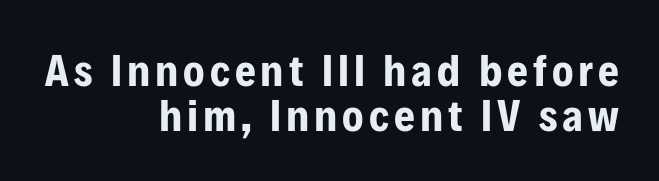
A bare baseline throughout the passage. Reading down the block, your eye finds every line finishing at a fixed right position. A typesetter would call this proportional, since set widths differ per character. The sample has been set heavy, in full bold. The characters display no serif detailing; their extremities are plain.
